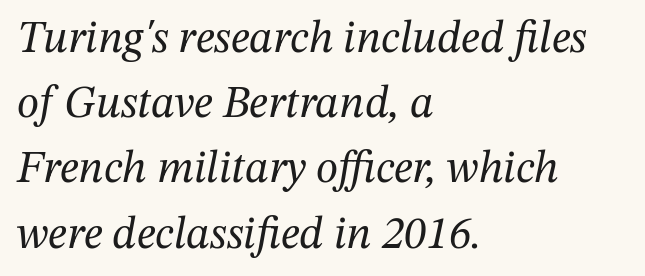
Q: Is the text bold? A: No.
Q: Is the text italic (slanted)? A: Yes, it leans right by about 12 degrees.
Q: Is the typeface a serif or a sans-serif typeface? A: Serif.
Q: Is the text underlined? A: No.
Q: How is the paragraph aligned? A: Left-aligned.
Q: Is the spacing between letters normal or unusually wide? A: Normal.
Q: Is the spacing between lines tight, normal or loose? A: Normal.
Q: Width (condensed, normal, or wide)? A: Normal.
Q: Stroke contrast? A: Medium.
Q: x-height? A: Medium.
Q: Monospaced? A: No.
